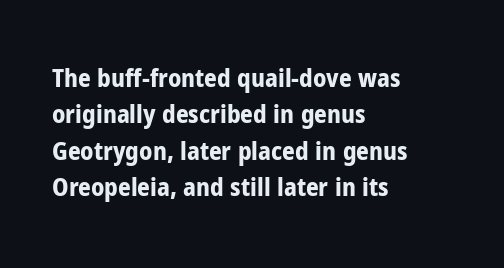
The image shows 25 px bold type, upright; set left-aligned, normal line spacing (1.46x), normal letter spacing, not underlined.
